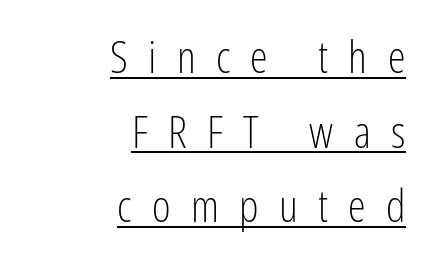
The image shows 45 px light, condensed sans-serif type, upright; set right-aligned, normal line spacing (1.66x), unusually wide letter spacing (+0.45 em), underlined; low stroke contrast and a medium x-height.
